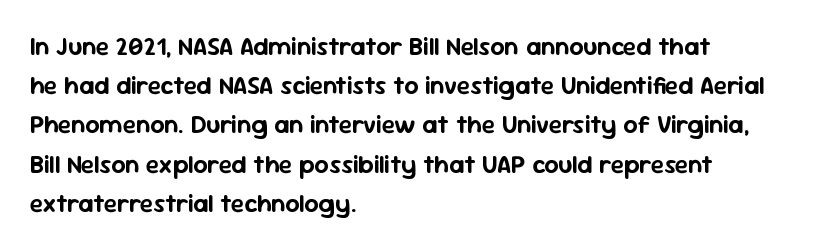
{"italic": "no", "underline": "no", "align": "left", "line_spacing": "normal", "line_spacing_ratio": 1.57, "letter_spacing": "normal", "letter_spacing_em": 0.0, "glyph_px": 25}
